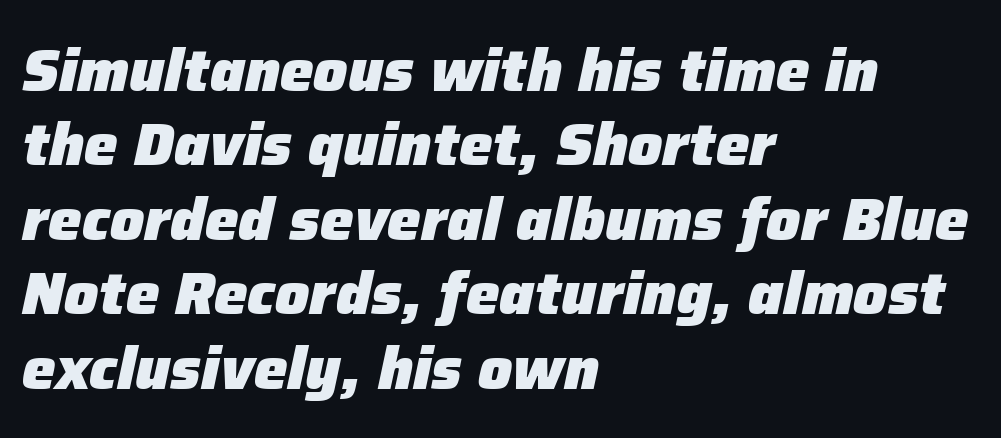
{"italic": "yes", "lean": "right", "slant_degrees": 12, "bold": "yes", "weight": "heavy", "width": "normal", "stroke_contrast": "low", "x_height": "medium", "monospaced": "no", "underline": "no", "align": "left", "line_spacing_ratio": 1.24, "letter_spacing": "normal", "letter_spacing_em": 0.0, "glyph_px": 60}
